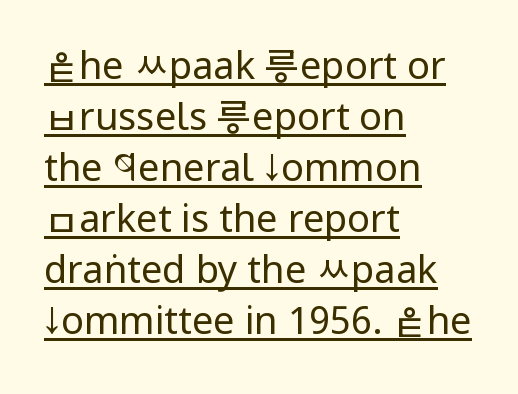
The image shows 38 px regular-weight, condensed sans-serif type, upright; set left-aligned, normal line spacing (1.34x), normal letter spacing, underlined; low stroke contrast and a large x-height.
